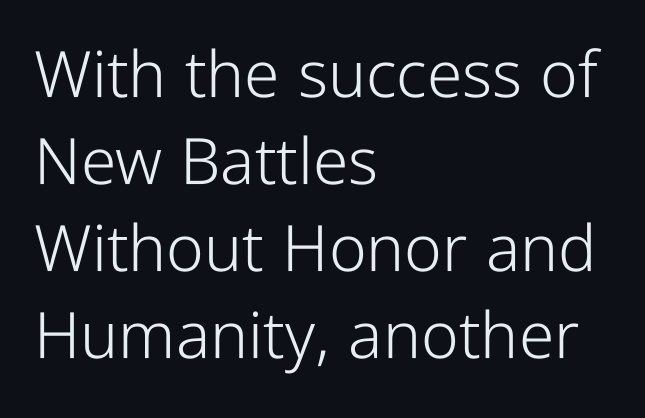
The zone under the glyphs is completely vacant. Ascenders rise straight up at ninety degrees. Students, observe: this is what conventionally led text looks like. The letters sit at their default tracking, neither squeezed nor spread. Here the designer chose a conventional face with non-uniform glyph widths.
